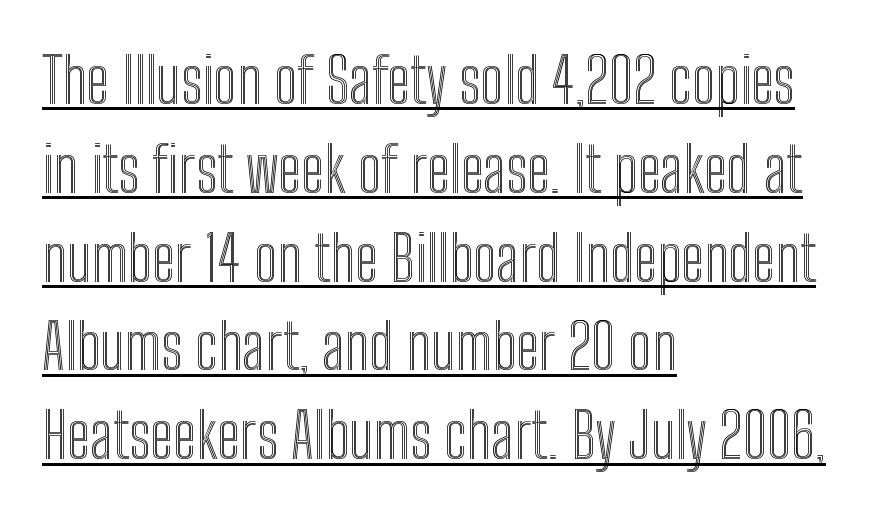
Q: Is the text italic (slanted)? A: No, it is upright.
Q: Is the text underlined? A: Yes.
Q: How is the paragraph aligned? A: Left-aligned.
Q: Is the spacing between letters normal or unusually wide? A: Normal.
Q: Is the spacing between lines tight, normal or loose? A: Normal.
Q: Width (condensed, normal, or wide)? A: Condensed.
Q: x-height? A: Medium.
Q: Monospaced? A: No.
